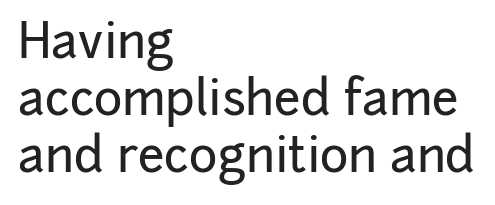
The image shows 48 px sans-serif type, upright; set left-aligned, line spacing 1.19x, normal letter spacing, not underlined; low stroke contrast and a medium x-height.
